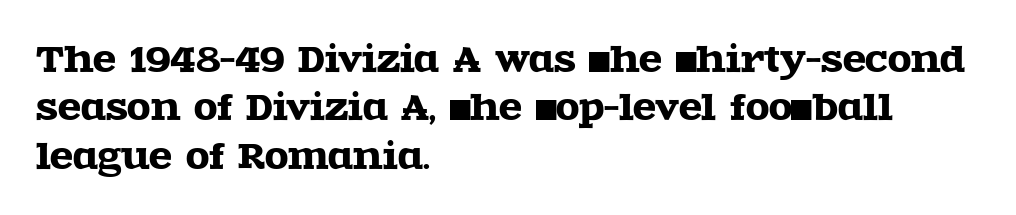
Q: Is the text italic (slanted)? A: No, it is upright.
Q: Is the typeface a serif or a sans-serif typeface? A: Serif.
Q: Is the text underlined? A: No.
Q: How is the paragraph aligned? A: Left-aligned.
Q: Is the spacing between letters normal or unusually wide? A: Normal.
Q: Is the spacing between lines tight, normal or loose? A: Normal.
Q: Width (condensed, normal, or wide)? A: Wide.
Q: x-height? A: Large.
Q: Monospaced? A: No.
